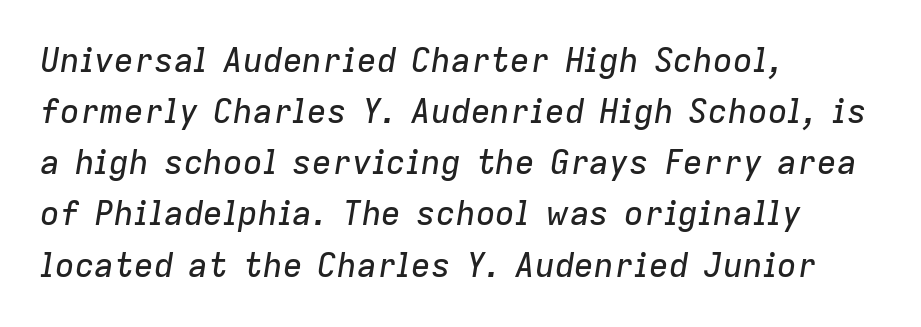
Q: Is the text italic (slanted)? A: Yes, it leans right by about 9 degrees.
Q: Is the text underlined? A: No.
Q: How is the paragraph aligned? A: Left-aligned.
Q: Is the spacing between letters normal or unusually wide? A: Normal.
Q: Is the spacing between lines tight, normal or loose? A: Normal.
Q: Width (condensed, normal, or wide)? A: Normal.
Q: Stroke contrast? A: Low.
Q: x-height? A: Medium.
Q: Monospaced? A: No.
